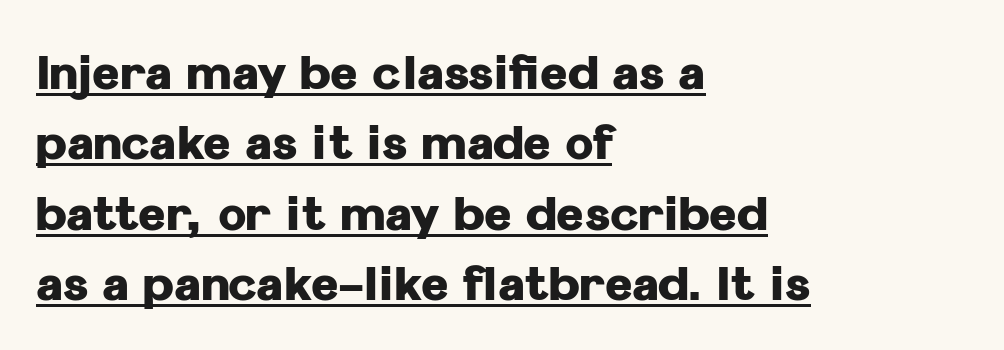
{"serif": "no", "italic": "no", "bold": "yes", "weight": "heavy", "width": "normal", "stroke_contrast": "low", "x_height": "medium", "monospaced": "no", "underline": "yes", "align": "left", "line_spacing": "normal", "line_spacing_ratio": 1.5, "letter_spacing": "normal", "letter_spacing_em": 0.0, "glyph_px": 47}
